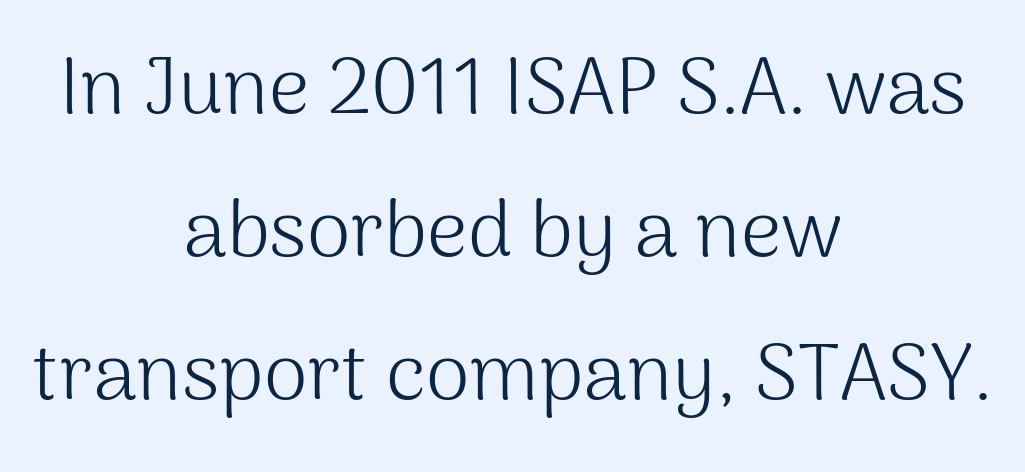
The image shows 80 px light sans-serif type, upright; set centered, line spacing 1.79x, normal letter spacing, not underlined; medium stroke contrast and a medium x-height.
